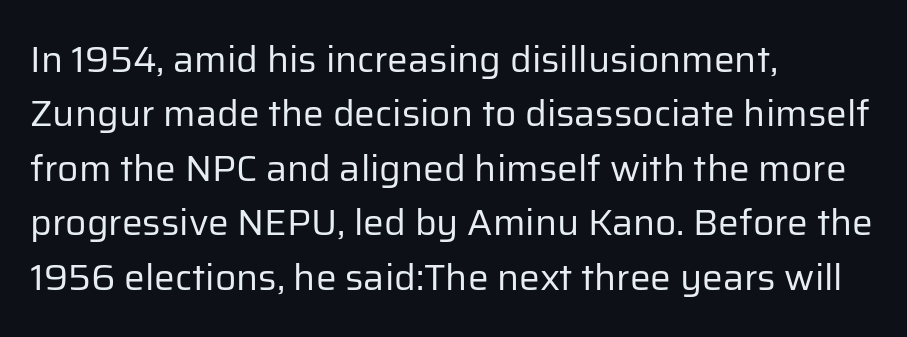
Is this a fixed-width face? No — the glyphs have proportional, varying widths. Bare-footed words on every line. Serifs: no, the terminals of the letterforms are clean. Default kerning and tracking; the words read as compact shapes. Notice how the stems are strictly vertical — no italics here.
